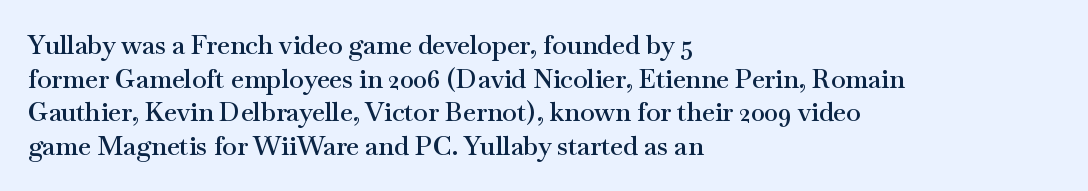
Q: Is the text bold? A: Semi-bold.
Q: Is the text italic (slanted)? A: No, it is upright.
Q: Is the text underlined? A: No.
Q: How is the paragraph aligned? A: Left-aligned.
Q: Is the spacing between letters normal or unusually wide? A: Normal.
Q: Is the spacing between lines tight, normal or loose? A: Normal.
